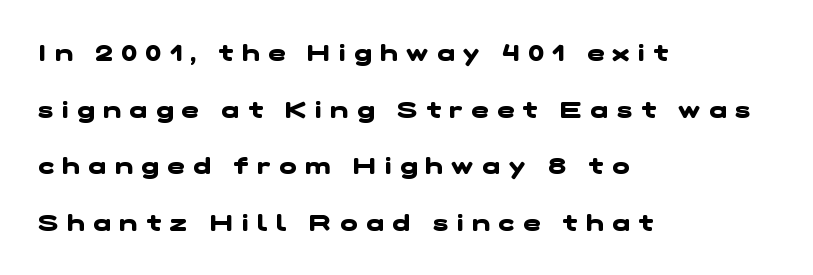
Q: Is the text bold? A: Yes.
Q: Is the text underlined? A: No.
Q: How is the paragraph aligned? A: Left-aligned.
Q: Is the spacing between letters normal or unusually wide? A: Unusually wide.
Q: Is the spacing between lines tight, normal or loose? A: Loose.
